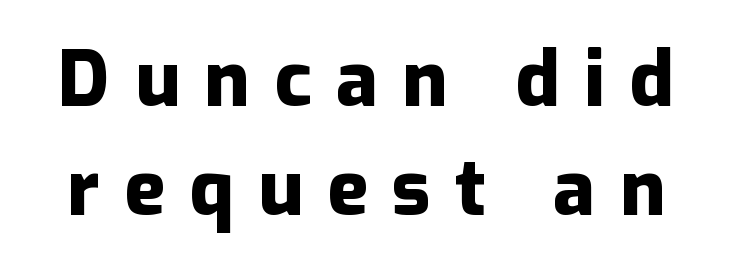
The image shows 76 px heavy sans-serif type, upright; set normal line spacing (1.44x), unusually wide letter spacing (+0.32 em), not underlined; low stroke contrast and a medium x-height.
